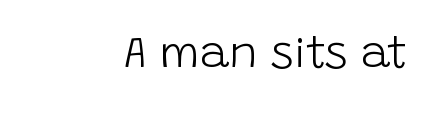
Q: Is the text bold? A: No.
Q: Is the text italic (slanted)? A: No, it is upright.
Q: Is the typeface a serif or a sans-serif typeface? A: Sans-serif.
Q: Is the text underlined? A: No.
Q: Is the spacing between letters normal or unusually wide? A: Normal.
Q: Width (condensed, normal, or wide)? A: Normal.
Q: Stroke contrast? A: Low.
Q: x-height? A: Large.
Q: Monospaced? A: No.
